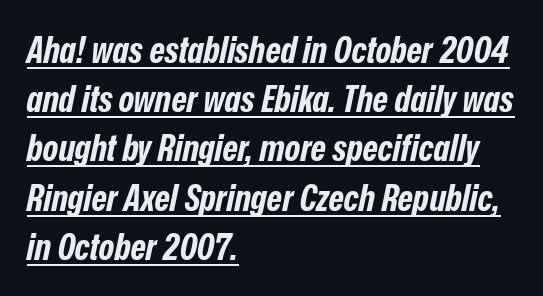
The string is rendered with underlining switched on. The rendering uses a moderate line-height, typical for paragraphs. The letterforms sit shoulder to shoulder at normal distance. Proportional: the letters do not fall into vertical columns. You'd pick this weight for a headline — it's a proper bold.
